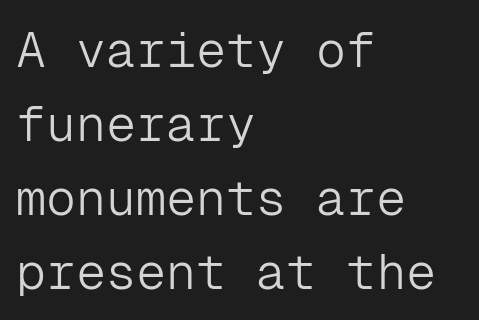
The image shows 50 px light sans-serif type, upright, monospaced; set left-aligned, normal line spacing (1.48x), normal letter spacing, not underlined; low stroke contrast and a medium x-height.
